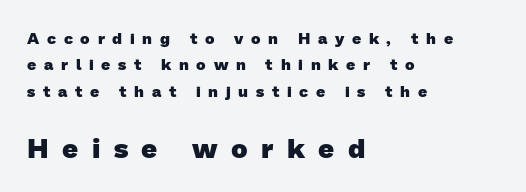
{"serif": "no", "bold": "yes", "weight": "heavy", "width": "normal", "stroke_contrast": "low", "x_height": "medium", "monospaced": "no", "underline": "no", "align": "left", "line_spacing": "normal", "line_spacing_ratio": 1.65, "letter_spacing": "wide", "letter_spacing_em": 0.48, "larger_block": "second", "size_ratio": 1.75, "glyph_px": 28}
